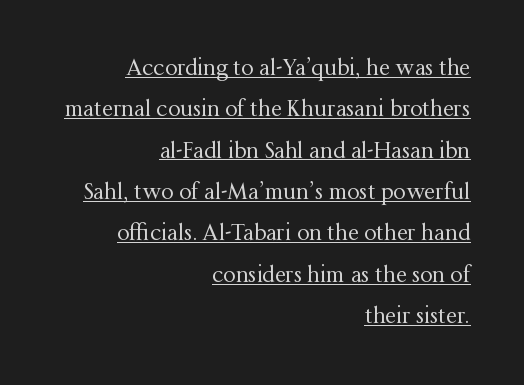
{"italic": "no", "bold": "no", "underline": "yes", "align": "right", "line_spacing_ratio": 1.88, "letter_spacing": "normal", "letter_spacing_em": 0.0, "glyph_px": 22}
